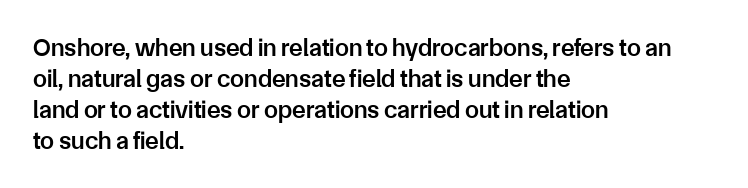
The image shows 25 px text type, upright; set left-aligned, line spacing 1.24x, normal letter spacing, not underlined.
